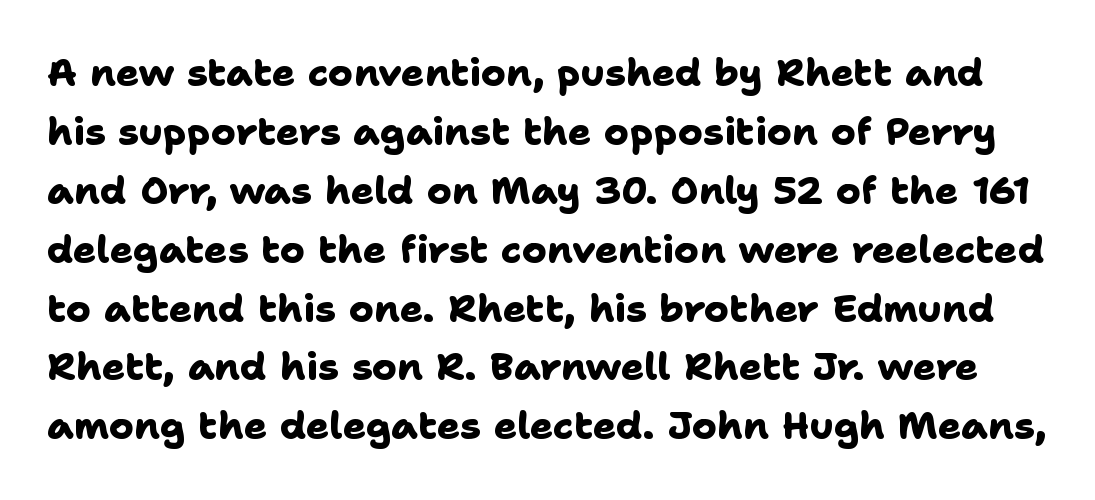
The image shows 38 px heavy sans-serif type; set normal line spacing (1.55x), normal letter spacing, not underlined; low stroke contrast and a medium x-height.
